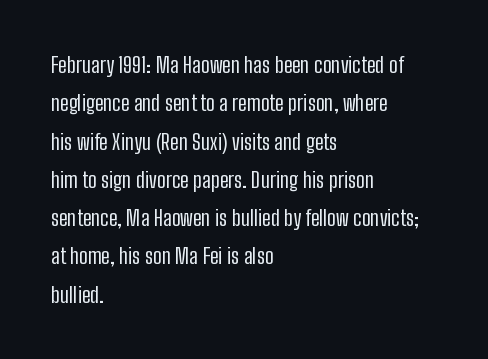
The rendering anchors every line to the left-hand side. Unlike italic type, these characters show no tilt at all. Between one letter and the next there's only the usual sliver of space. Plain, unruled lines of type.
